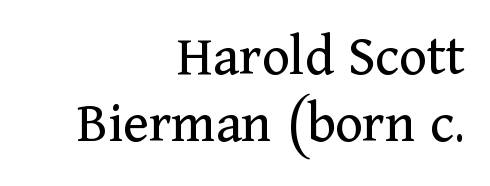
Q: Is the text bold? A: No.
Q: Is the text italic (slanted)? A: No, it is upright.
Q: Is the typeface a serif or a sans-serif typeface? A: Serif.
Q: Is the text underlined? A: No.
Q: How is the paragraph aligned? A: Right-aligned.
Q: Is the spacing between letters normal or unusually wide? A: Normal.
Q: Is the spacing between lines tight, normal or loose? A: Tight.
Q: Width (condensed, normal, or wide)? A: Normal.
Q: Stroke contrast? A: Medium.
Q: x-height? A: Medium.
Q: Monospaced? A: No.
